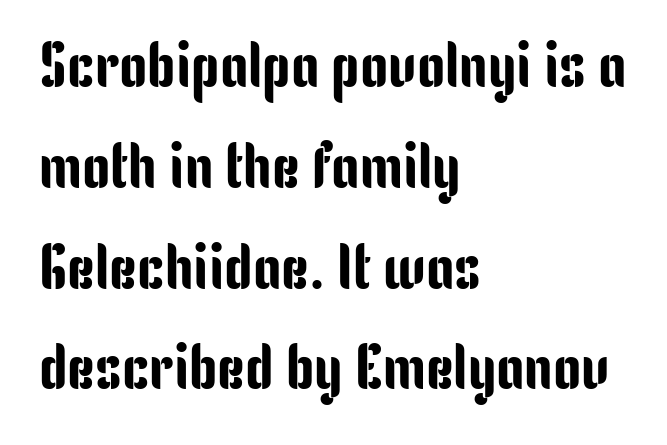
Q: Is the text italic (slanted)? A: No, it is upright.
Q: Is the typeface a serif or a sans-serif typeface? A: Sans-serif.
Q: Is the text underlined? A: No.
Q: How is the paragraph aligned? A: Left-aligned.
Q: Is the spacing between letters normal or unusually wide? A: Normal.
Q: Is the spacing between lines tight, normal or loose? A: Normal.
Q: Width (condensed, normal, or wide)? A: Condensed.
Q: Stroke contrast? A: Low.
Q: x-height? A: Medium.
Q: Monospaced? A: No.
